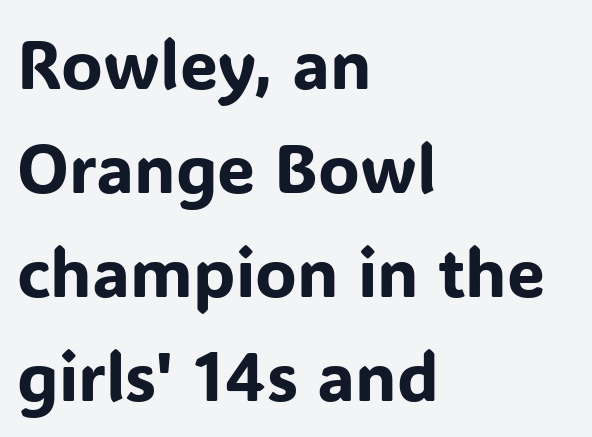
Is this a fixed-width face? No — the glyphs have proportional, varying widths. The lines sit at an ordinary, default distance from one another. The text block is weighted toward the left margin, trailing off unevenly rightward. Quick note: underline off. In terms of letterform style, serifs are entirely absent. This is the regular roman posture of the typeface.
